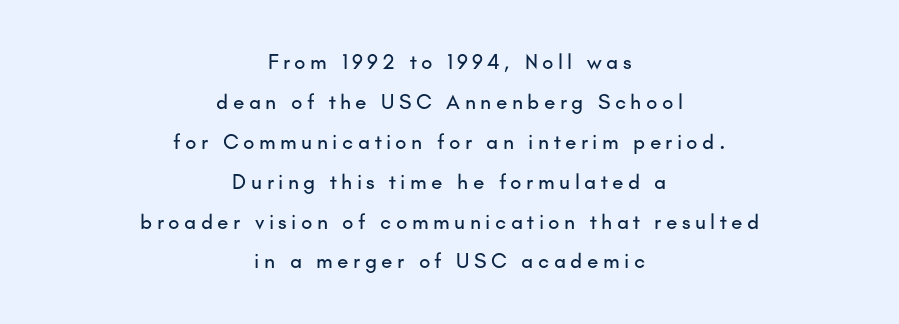
In terms of posture, this sample is upright. Underline: absent. There is plenty of visible air inserted between adjacent glyphs. Honestly, the rows look like they've been pulled way apart. A centered setting, common on invitations and titles, is used for this passage.
